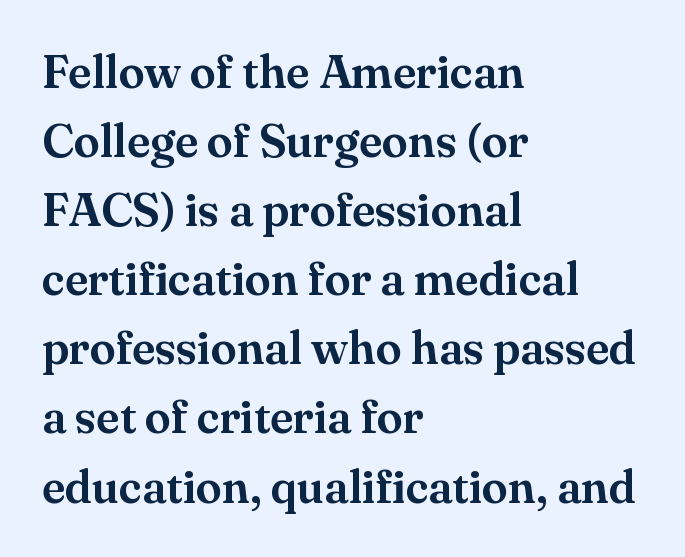
Words appear dense and cohesive because spacing is normal. Leftover space on each line is placed entirely after the last word. The passage shown is not underscored anywhere. Examine the stroke ends and you'll spot serifs. Does the lettering tilt? It doesn't — this is upright. The passage shown stacks its lines at a standard gap.
